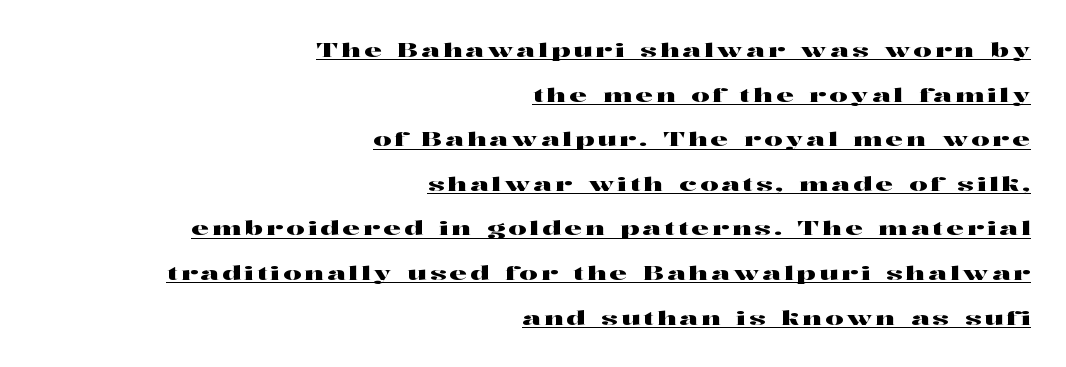
Q: Is the text italic (slanted)? A: No, it is upright.
Q: Is the text underlined? A: Yes.
Q: How is the paragraph aligned? A: Right-aligned.
Q: Is the spacing between lines tight, normal or loose? A: Loose.
